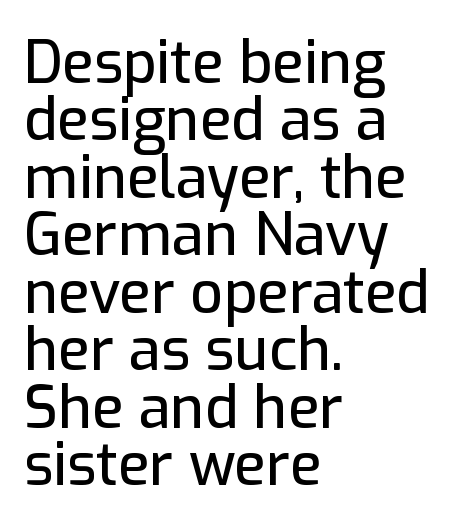
Q: Is the text italic (slanted)? A: No, it is upright.
Q: Is the typeface a serif or a sans-serif typeface? A: Sans-serif.
Q: Is the text underlined? A: No.
Q: How is the paragraph aligned? A: Left-aligned.
Q: Is the spacing between letters normal or unusually wide? A: Normal.
Q: Is the spacing between lines tight, normal or loose? A: Tight.
Q: Width (condensed, normal, or wide)? A: Normal.
Q: Stroke contrast? A: Low.
Q: x-height? A: Medium.
Q: Monospaced? A: No.
